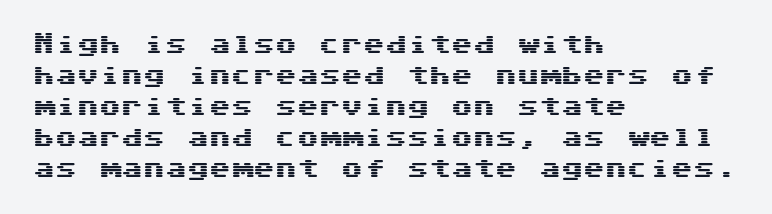
Q: Is the text italic (slanted)? A: No, it is upright.
Q: Is the text underlined? A: No.
Q: How is the paragraph aligned? A: Left-aligned.
Q: Is the spacing between letters normal or unusually wide? A: Normal.
Q: Is the spacing between lines tight, normal or loose? A: Normal.
